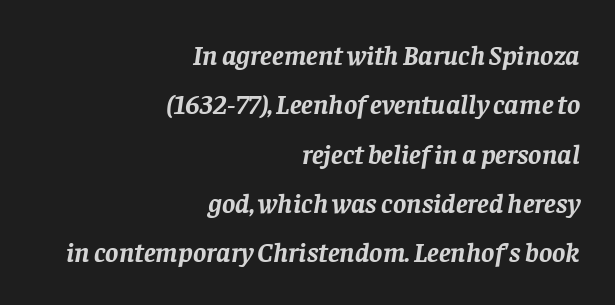
As a designer I'd log this as weight 700, bold. Yep, that's italic — everything's leaning. A flush-right, rag-left setting is used for this passage. The rendering shows small feet on the letterforms — a serif design. The type is set solid horizontally, with unmodified tracking. The zone under the glyphs is completely vacant.
